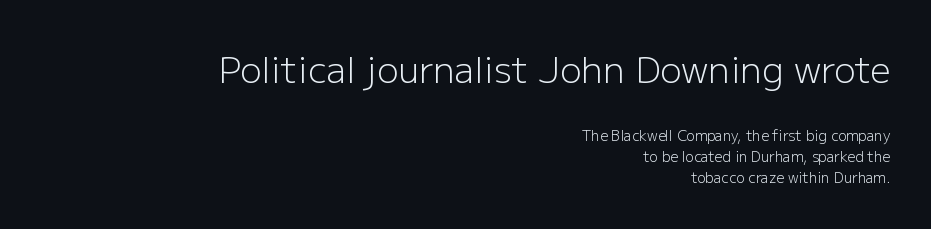
Stroke terminals: plain, sans-serif. Spacing verdict: proportional, widths tailored to each character. Descender tails drop into unmarked territory. Top chunk: large. Bottom chunk: small. In terms of posture, this sample is upright.
